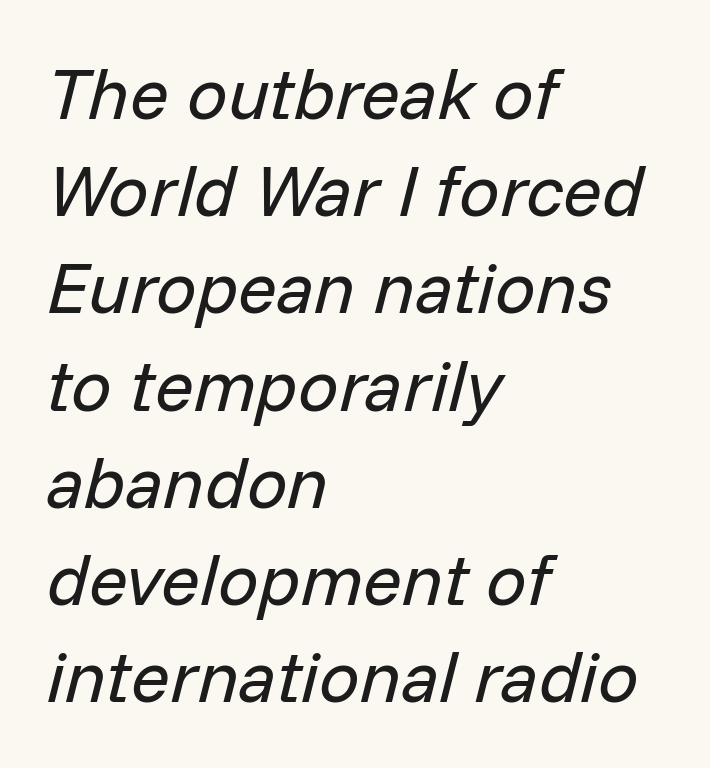
{"italic": "yes", "lean": "right", "slant_degrees": 14, "bold": "no", "weight": "regular", "width": "normal", "stroke_contrast": "low", "x_height": "medium", "monospaced": "no", "underline": "no", "align": "left", "line_spacing": "normal", "line_spacing_ratio": 1.35, "letter_spacing": "normal", "letter_spacing_em": 0.0, "glyph_px": 72}
